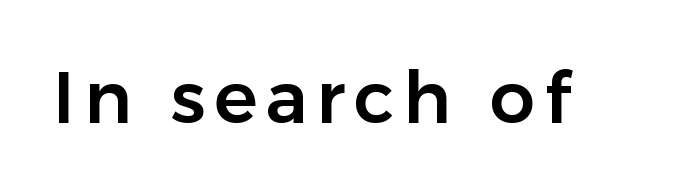
The baseline area is clear. Does the lettering tilt? It doesn't — this is upright. Are there feet on the stems? There aren't — it's a sans. A typesetter would call this proportional, since set widths differ per character.
